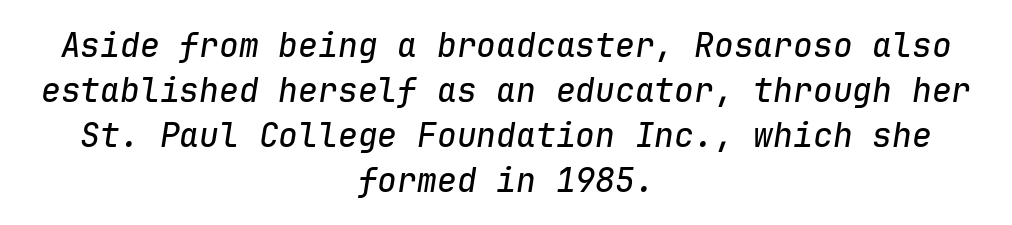
Q: Is the text italic (slanted)? A: Yes, it leans right by about 9 degrees.
Q: Is the text underlined? A: No.
Q: How is the paragraph aligned? A: Centered.
Q: Is the spacing between letters normal or unusually wide? A: Normal.
Q: Is the spacing between lines tight, normal or loose? A: Normal.
Q: Width (condensed, normal, or wide)? A: Normal.
Q: Stroke contrast? A: Low.
Q: x-height? A: Medium.
Q: Monospaced? A: Yes.
